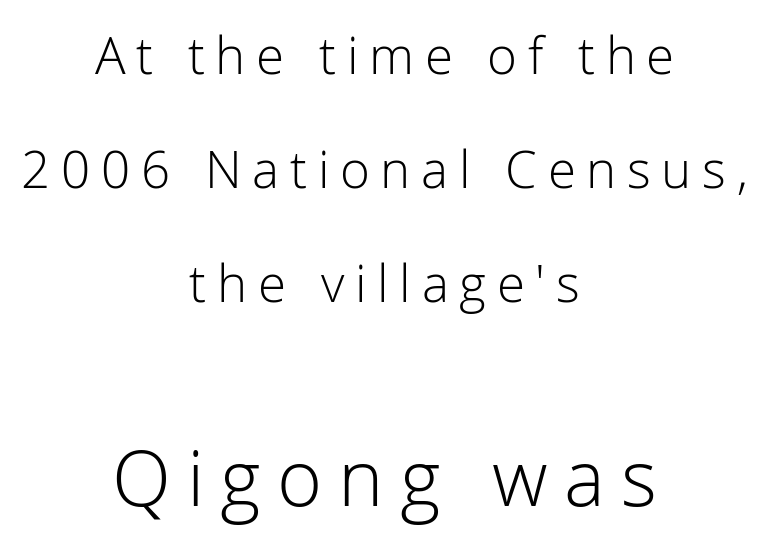
Horizontal bands of white between lines are thick stripes. A typesetter would label this face a sans. The rendering positions every line midway between the sides. The letters look calm and open, with moderate or lighter stems. Short note: letters widely spaced. The lettering stays uniformly vertical, giving the passage a roman look.
